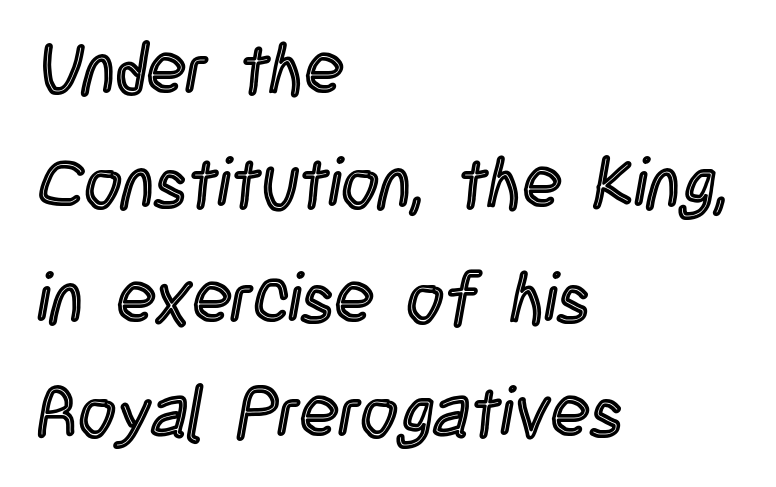
Is this a fixed-width face? No — the glyphs have proportional, varying widths. The designer left line spacing at the default. No extra tracking has been applied to these lines.
